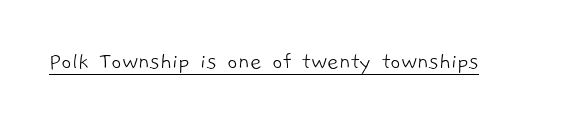
The image shows 25 px text type; set normal letter spacing, underlined.
